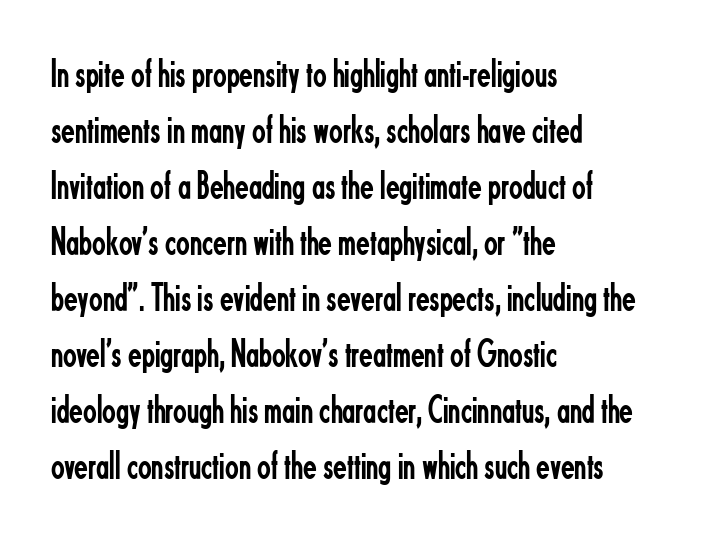
The gap between lines stays unmarked. This sample uses an upright cut, with every glyph sitting square on the baseline. Standard letterfit; no display-style spreading of the glyphs. Every row of glyphs begins at an identical x-position on the left. Each stroke keeps to a modest, everyday thickness or less. The passage shown is typed in a proportional face where columns would drift.
